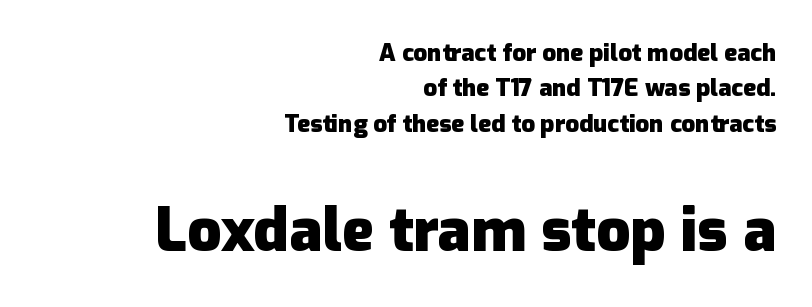
Q: Is the text bold? A: Yes.
Q: Is the text italic (slanted)? A: No, it is upright.
Q: Is the typeface a serif or a sans-serif typeface? A: Sans-serif.
Q: Is the text underlined? A: No.
Q: How is the paragraph aligned? A: Right-aligned.
Q: Is the spacing between letters normal or unusually wide? A: Normal.
Q: Is the spacing between lines tight, normal or loose? A: Normal.
Q: Which block of text is set in a larger size, the first (top) or the second (bottom)? A: The second (bottom) one.
Q: Width (condensed, normal, or wide)? A: Normal.
Q: Stroke contrast? A: Low.
Q: x-height? A: Medium.
Q: Monospaced? A: No.
